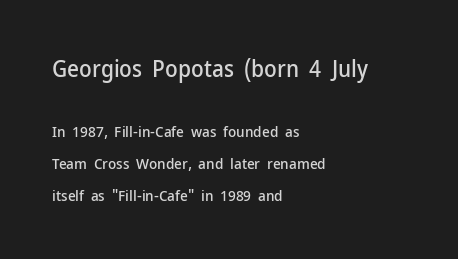
Teacher's note: observe the even left margin — that is flush-left alignment. Which chunk is bigger? The first one — the top block dwarfs the bottom. The passage shown is not underscored anywhere. Rows of type keep a wide berth in the vertical direction. A roman cut, with each character standing at attention. Spacing between characters is what you'd get straight out of the box.
